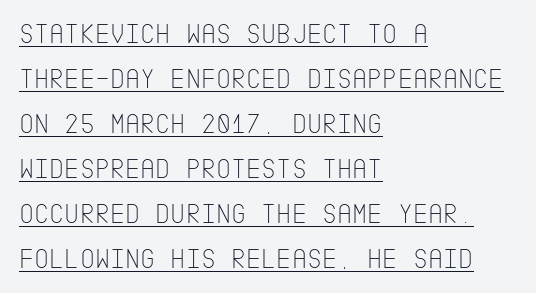
Q: Is the text bold? A: No.
Q: Is the text italic (slanted)? A: No, it is upright.
Q: Is the typeface a serif or a sans-serif typeface? A: Sans-serif.
Q: Is the text underlined? A: Yes.
Q: How is the paragraph aligned? A: Left-aligned.
Q: Is the spacing between letters normal or unusually wide? A: Normal.
Q: Is the spacing between lines tight, normal or loose? A: Normal.
Q: Width (condensed, normal, or wide)? A: Condensed.
Q: Stroke contrast? A: Low.
Q: x-height? A: Large.
